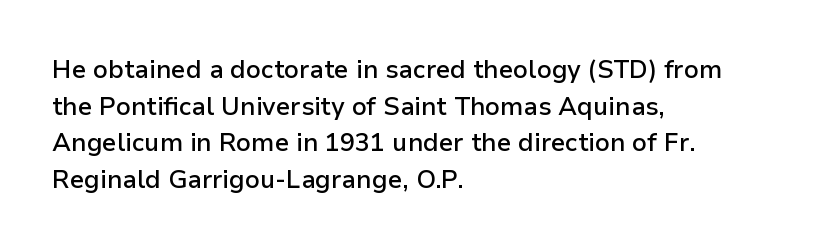
Q: Is the text bold? A: Semi-bold.
Q: Is the text italic (slanted)? A: No, it is upright.
Q: Is the text underlined? A: No.
Q: How is the paragraph aligned? A: Left-aligned.
Q: Is the spacing between letters normal or unusually wide? A: Normal.
Q: Is the spacing between lines tight, normal or loose? A: Normal.
